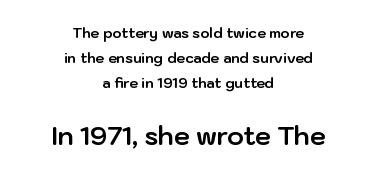
Glyph-to-glyph distance matches everyday printed text. Short and long lines alike share a common midpoint. The rendering uses a bold face; every stroke is thick and dark. Designer's note — italics off, roman on.
